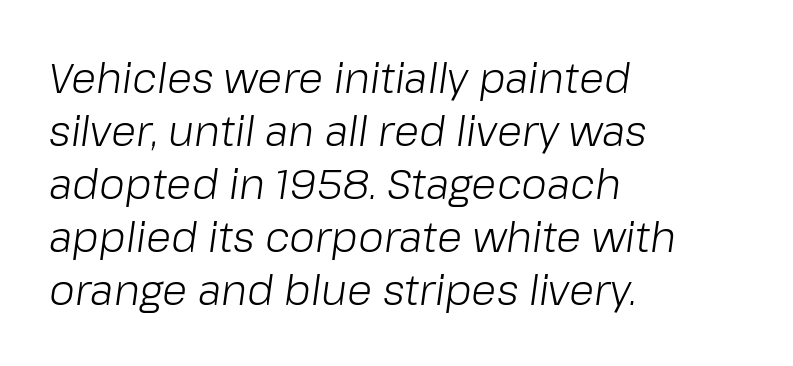
{"italic": "yes", "lean": "right", "slant_degrees": 8, "bold": "no", "weight": "light", "width": "normal", "stroke_contrast": "low", "x_height": "medium", "monospaced": "no", "underline": "no", "align": "left", "line_spacing": "normal", "line_spacing_ratio": 1.29, "letter_spacing": "normal", "letter_spacing_em": 0.0, "glyph_px": 41}
